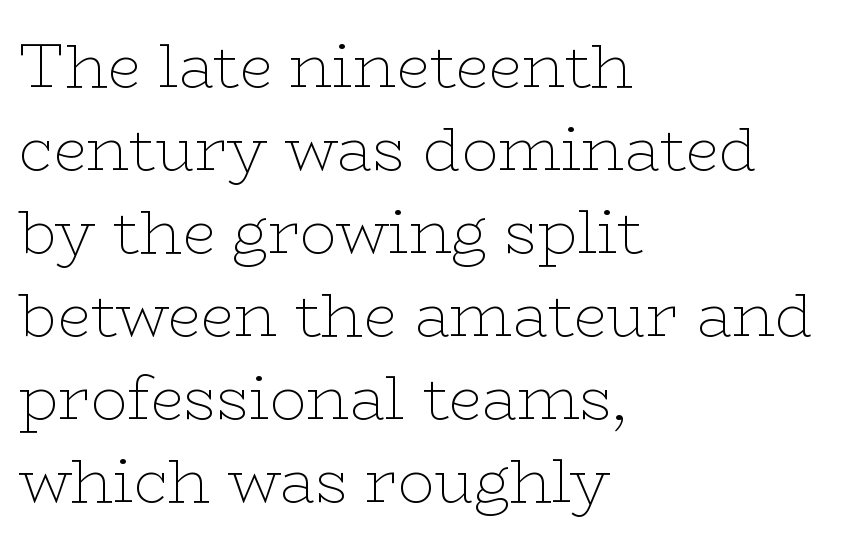
{"serif": "yes", "italic": "no", "bold": "no", "weight": "thin", "width": "wide", "stroke_contrast": "low", "x_height": "medium", "monospaced": "no", "underline": "no", "align": "left", "line_spacing": "normal", "line_spacing_ratio": 1.36, "letter_spacing": "normal", "letter_spacing_em": 0.0, "glyph_px": 61}
